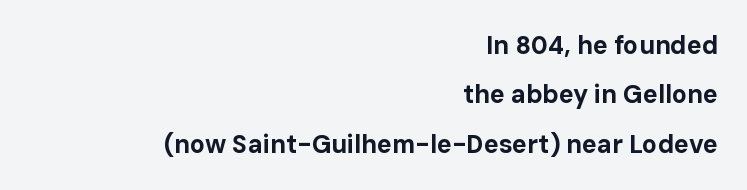
Q: Is the text bold? A: Yes.
Q: Is the text italic (slanted)? A: No, it is upright.
Q: Is the text underlined? A: No.
Q: How is the paragraph aligned? A: Right-aligned.
Q: Is the spacing between letters normal or unusually wide? A: Normal.
Q: Is the spacing between lines tight, normal or loose? A: Loose.
